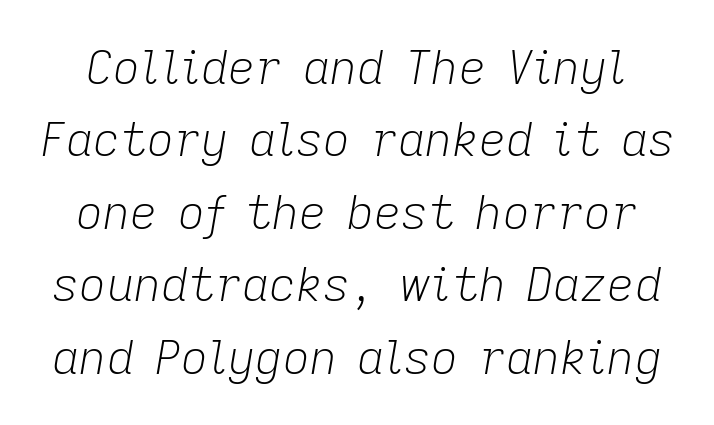
Character widths vary here, with narrow letters taking less room than wide ones. Honestly, there is no underline to notice here at all. Honestly, the row spacing looks completely unremarkable. Tracking here is standard; glyphs follow each other at the usual distance. Bold? No — there's no thickening of the strokes.
